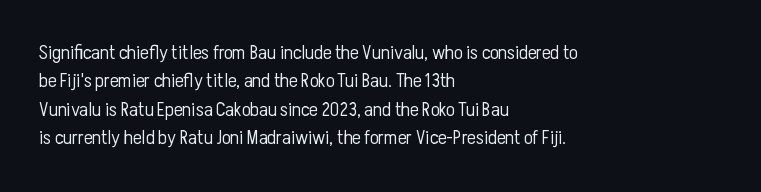
The image shows 20 px text type, upright; set left-aligned, normal line spacing (1.42x), normal letter spacing, not underlined.
